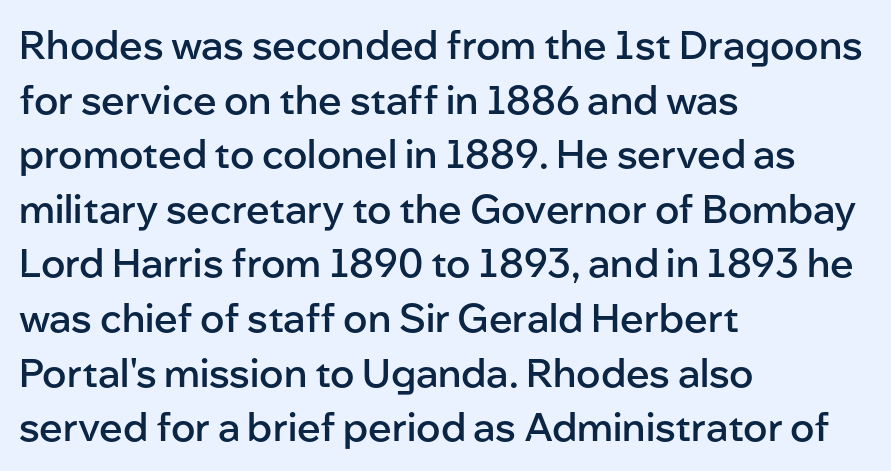
The lines sit at an ordinary, default distance from one another. These lines are set flush left with a ragged right edge. Nothing unusual about the tracking: characters are spaced as the font intends. The glyphs are unaccompanied by any horizontal stroke below them.
